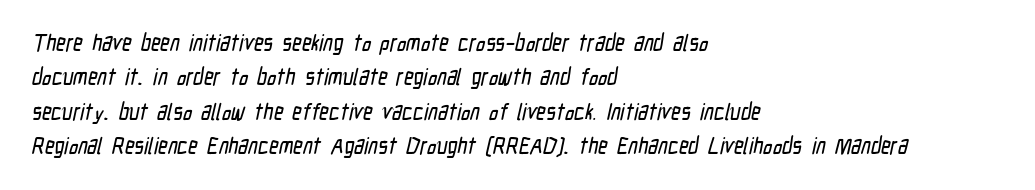
The image shows 23 px text type; set left-aligned, normal line spacing (1.5x), normal letter spacing, not underlined.
